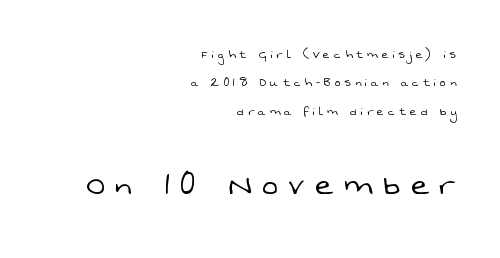
Q: Is the text bold? A: No.
Q: Is the typeface a serif or a sans-serif typeface? A: Sans-serif.
Q: Is the text underlined? A: No.
Q: How is the paragraph aligned? A: Right-aligned.
Q: Is the spacing between letters normal or unusually wide? A: Unusually wide.
Q: Is the spacing between lines tight, normal or loose? A: Loose.
Q: Which block of text is set in a larger size, the first (top) or the second (bottom)? A: The second (bottom) one.
Q: Width (condensed, normal, or wide)? A: Normal.
Q: Stroke contrast? A: Low.
Q: x-height? A: Medium.
Q: Monospaced? A: No.
